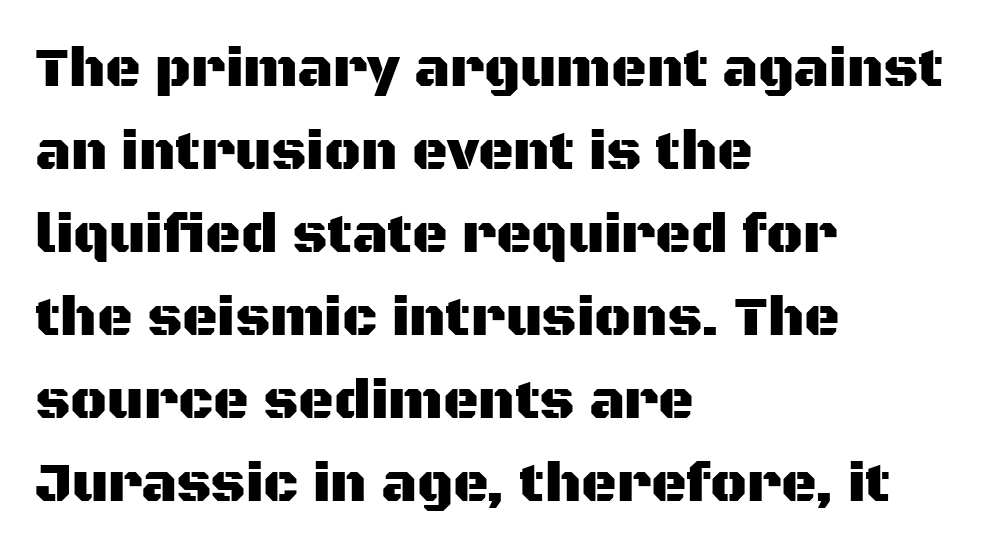
{"serif": "no", "italic": "no", "width": "normal", "stroke_contrast": "medium", "x_height": "large", "monospaced": "no", "underline": "no", "align": "left", "line_spacing": "normal", "line_spacing_ratio": 1.51, "letter_spacing": "normal", "letter_spacing_em": 0.0, "glyph_px": 55}
